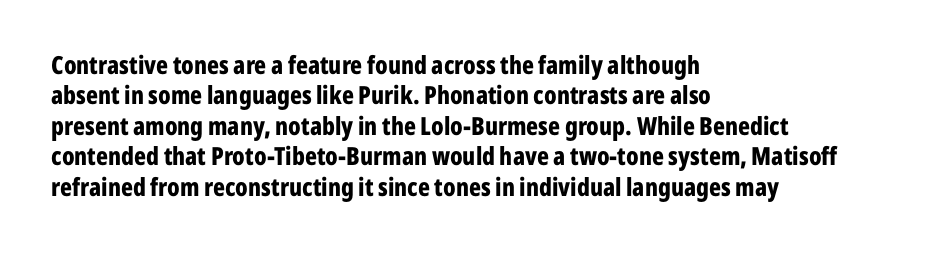
The image shows 25 px bold type, upright; set left-aligned, line spacing 1.22x, normal letter spacing, not underlined.
